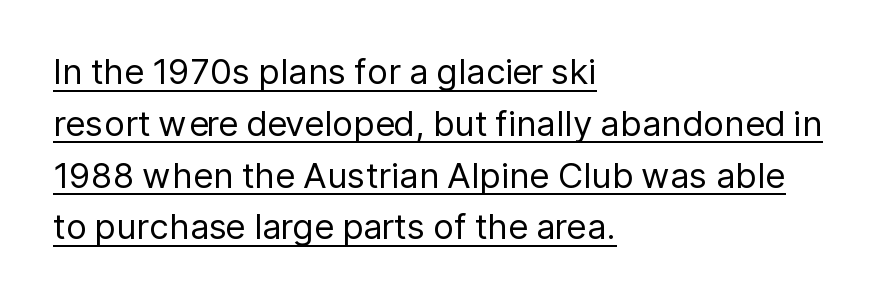
A typesetter would mark this as roman, not italic. You could not count columns in this text — the font is proportionally spaced. The strokes are not fattened; the text isn't bold. Leading matches the norm, producing a regular column.
